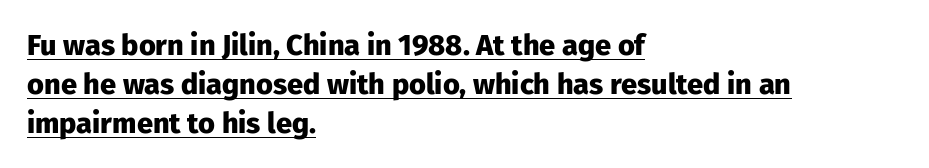
{"serif": "no", "italic": "no", "bold": "yes", "weight": "heavy", "width": "normal", "stroke_contrast": "low", "x_height": "medium", "monospaced": "no", "underline": "yes", "align": "left", "line_spacing": "normal", "line_spacing_ratio": 1.34, "letter_spacing": "normal", "letter_spacing_em": 0.0, "glyph_px": 29}
